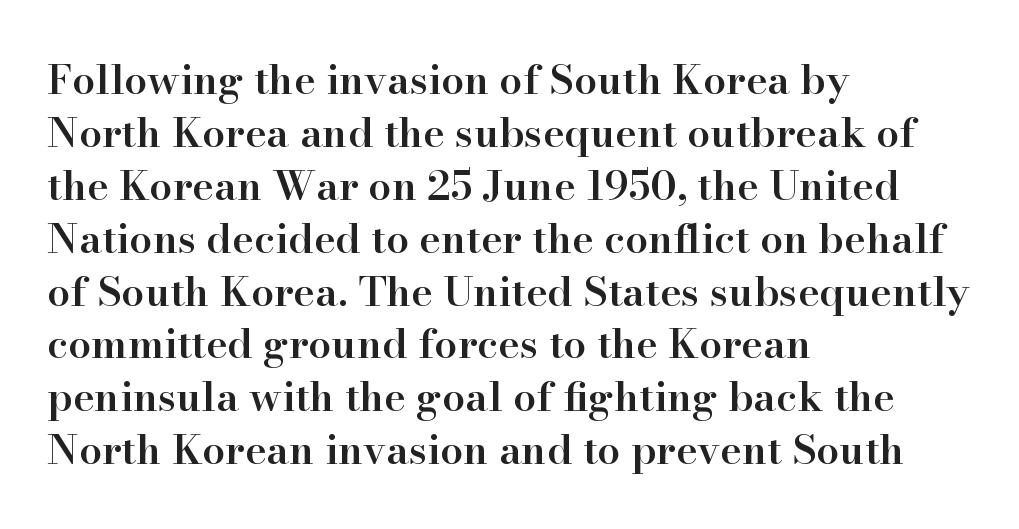
The image shows 41 px semibold serif type, upright; set left-aligned, normal line spacing (1.29x), normal letter spacing, not underlined; high stroke contrast and a small x-height.
